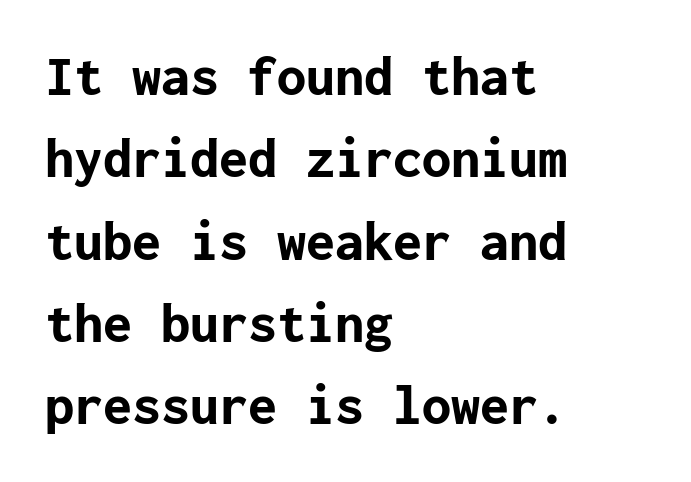
Q: Is the text bold? A: Yes.
Q: Is the text italic (slanted)? A: No, it is upright.
Q: Is the typeface a serif or a sans-serif typeface? A: Sans-serif.
Q: Is the text underlined? A: No.
Q: How is the paragraph aligned? A: Left-aligned.
Q: Is the spacing between letters normal or unusually wide? A: Normal.
Q: Is the spacing between lines tight, normal or loose? A: Normal.
Q: Width (condensed, normal, or wide)? A: Normal.
Q: Stroke contrast? A: Low.
Q: x-height? A: Medium.
